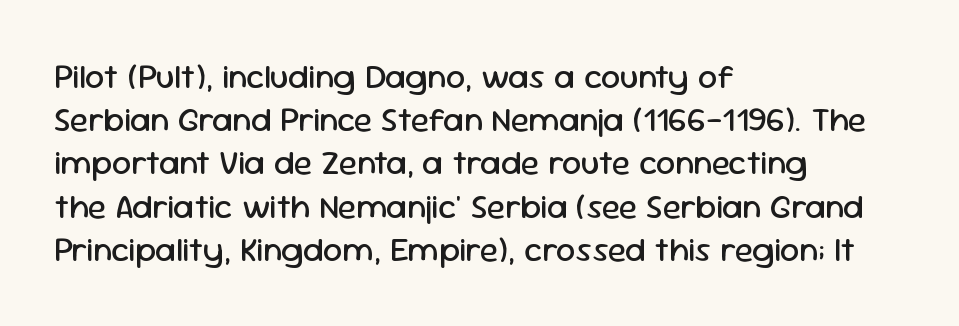
This is sans-serif lettering, the kind often seen on screens and signage. Only glyphs here, with clear space below each row. The compositor pushed each line to the left boundary. Does the leading feel generous? No, just average. Ordinary non-slanted type is in use.
